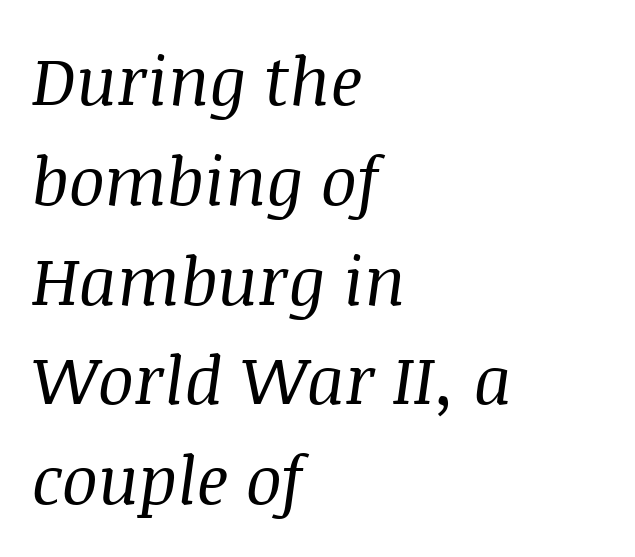
The image shows 67 px regular-weight serif type, italic (leaning right); set left-aligned, normal line spacing (1.49x), normal letter spacing, not underlined; medium stroke contrast and a large x-height.
